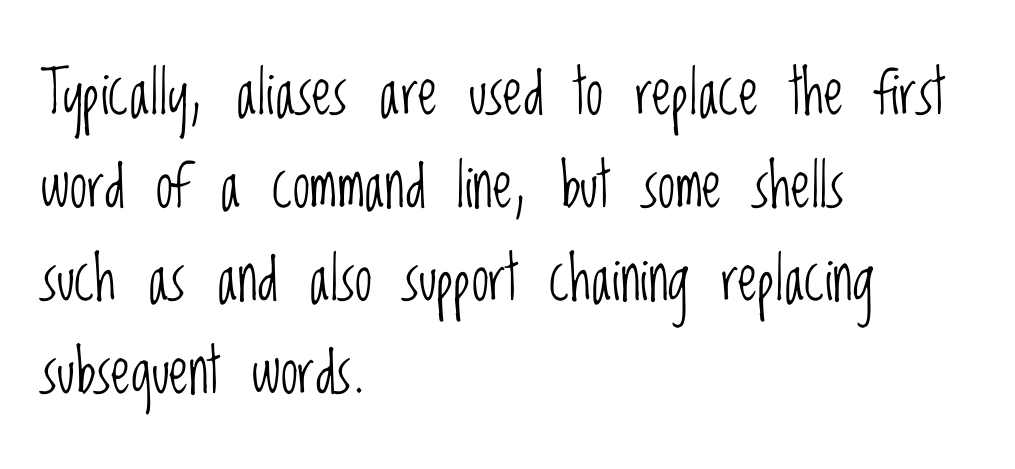
{"serif": "no", "italic": "no", "bold": "no", "weight": "light", "width": "condensed", "stroke_contrast": "low", "x_height": "large", "monospaced": "no", "underline": "no", "align": "left", "line_spacing": "normal", "line_spacing_ratio": 1.5, "letter_spacing": "normal", "letter_spacing_em": 0.0, "glyph_px": 62}
